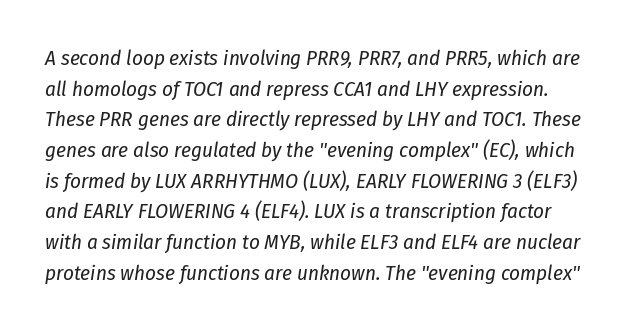
Q: Is the text bold? A: No.
Q: Is the text italic (slanted)? A: Yes, it leans right by about 8 degrees.
Q: Is the text underlined? A: No.
Q: Is the spacing between letters normal or unusually wide? A: Normal.
Q: Is the spacing between lines tight, normal or loose? A: Normal.
